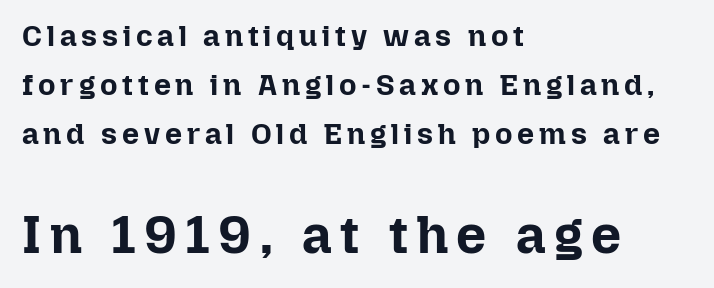
The face used here is proportionally spaced, like ordinary book or web type. The axis of the letterforms is exactly vertical. Is the lower block the larger one? Yes — the lower block carries the bigger type. The lines are quadded left. Does the leading feel generous? No, just average.
